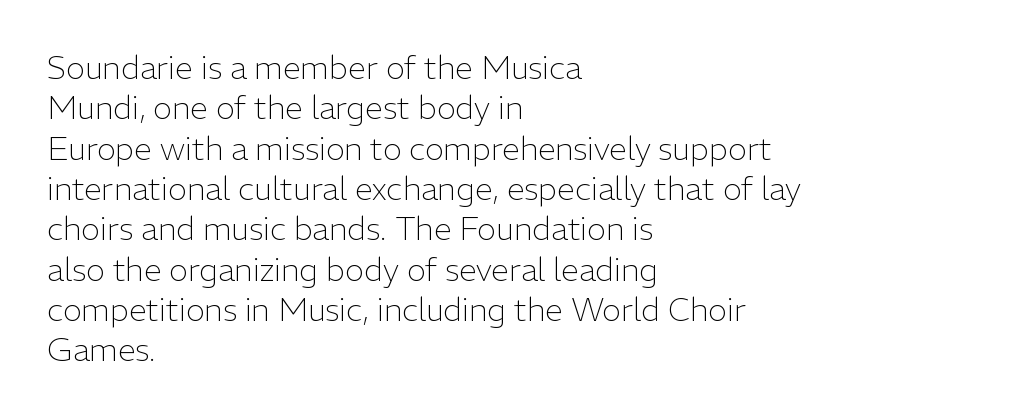
A typesetter would mark this as roman, not italic. The rendering uses natural spacing where letterforms have individual widths. The space beneath each line is pristine and unruled. This rendering employs a face without finishing strokes, i.e., a sans-serif. Compared with typical body copy, the letter spacing here is the same.
